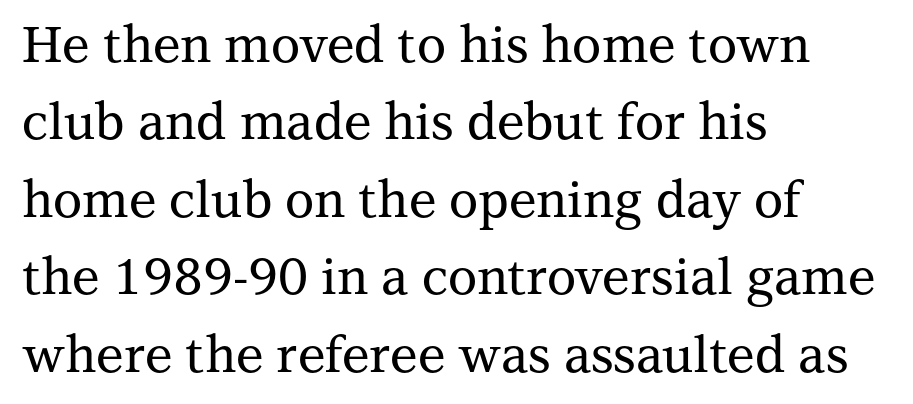
{"serif": "yes", "italic": "no", "width": "normal", "stroke_contrast": "medium", "x_height": "medium", "monospaced": "no", "underline": "no", "align": "left", "line_spacing": "normal", "line_spacing_ratio": 1.55, "letter_spacing": "normal", "letter_spacing_em": 0.0, "glyph_px": 50}
